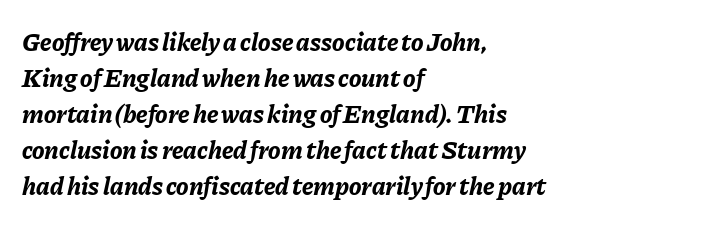
If you measured baseline to baseline, you'd find a middling distance. Caption: bold face, heavy strokes. Each row of text sits above clean, open space. Is the type slanted? Yes — the strokes lean at a clear angle. Inter-character spacing is left at the font's built-in metrics.
